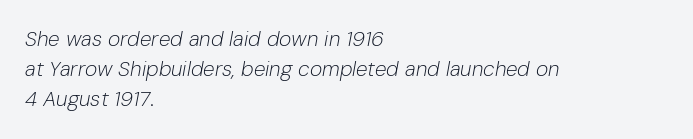
Check the space under the baseline: it is left empty. Characters follow at the spacing the type designer built in. Short and long lines alike share a common starting point at left. The typeface has the unassuming heft of standard copy or less. These lines sit exactly where default settings would place them.
